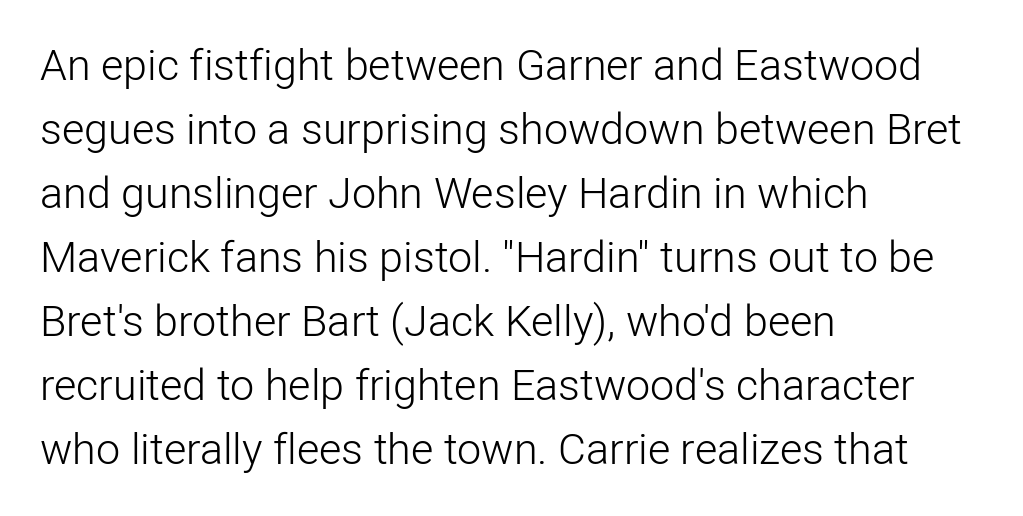
Weight: in the light-to-regular range. This sample uses a sans-serif face. Any mark beneath the type? The region is blank. These lines sit exactly where default settings would place them. These lines are rendered in a variable-pitch font. The paragraph has a hard left edge and a soft right edge.
